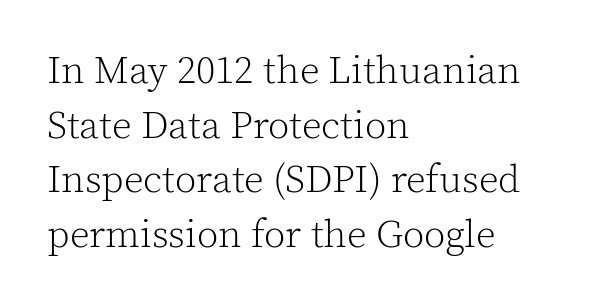
Q: Is the text bold? A: No.
Q: Is the text italic (slanted)? A: No, it is upright.
Q: Is the typeface a serif or a sans-serif typeface? A: Serif.
Q: Is the text underlined? A: No.
Q: How is the paragraph aligned? A: Left-aligned.
Q: Is the spacing between letters normal or unusually wide? A: Normal.
Q: Is the spacing between lines tight, normal or loose? A: Normal.
Q: Width (condensed, normal, or wide)? A: Normal.
Q: x-height? A: Medium.
Q: Monospaced? A: No.
